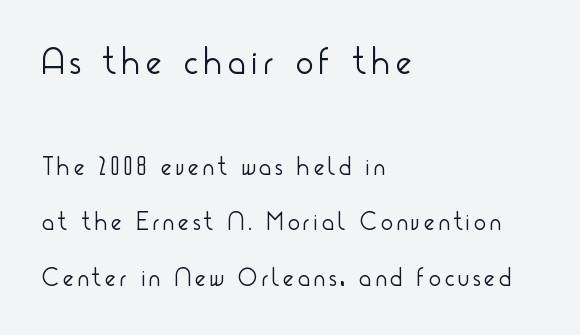
The space directly below the letters is spotless. This is roman type, the default non-slanted kind. A quiet, ordinary-to-light weight characterises the typeface. Do the characters align in a grid? No, the font is proportional.
